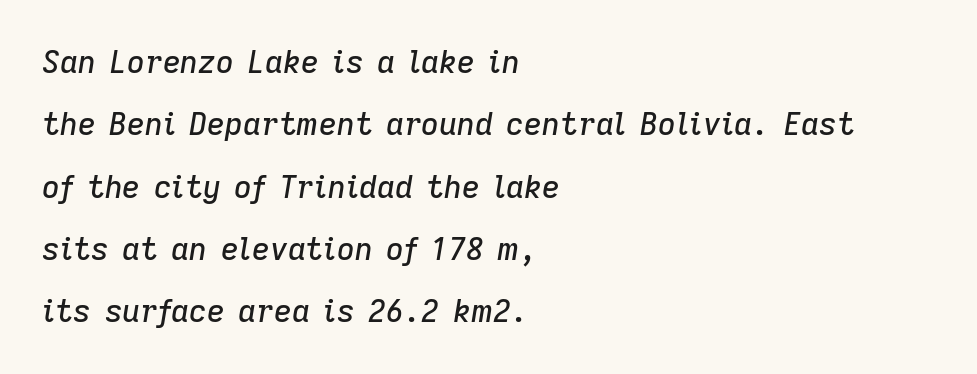
{"italic": "yes", "lean": "right", "slant_degrees": 9, "width": "normal", "stroke_contrast": "low", "x_height": "medium", "monospaced": "no", "underline": "no", "align": "left", "line_spacing": "loose", "line_spacing_ratio": 2.01, "letter_spacing": "normal", "letter_spacing_em": 0.0, "glyph_px": 31}
